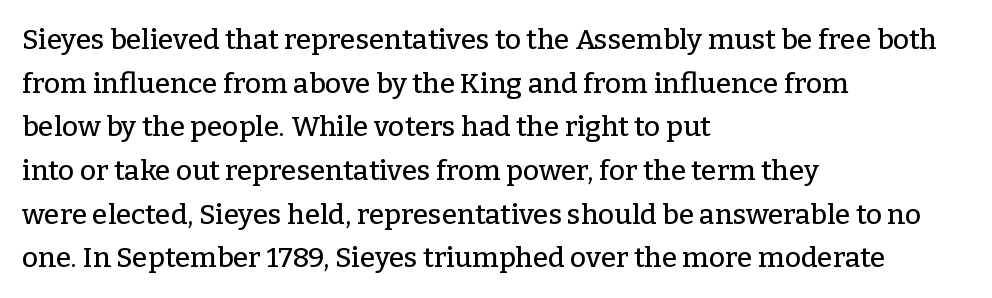
Reading down the column, the eye jumps a familiar distance to each next line. Spacing between characters is what you'd get straight out of the box. Italic? Not at all — the glyphs are vertical. Do the characters align in a grid? No, the font is proportional.
